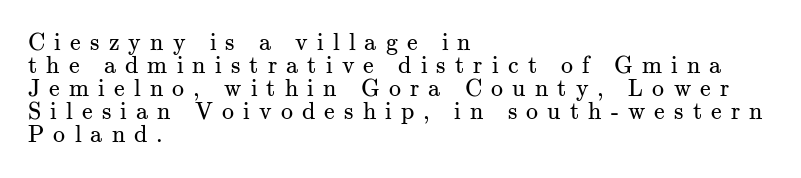
Unbolded letterforms with no extra heft. The line-height multiplier appears low, near solid setting. The glyphs are unaccompanied by any horizontal stroke below them. The horizontal fit of the characters is loose and conspicuously gappy.
